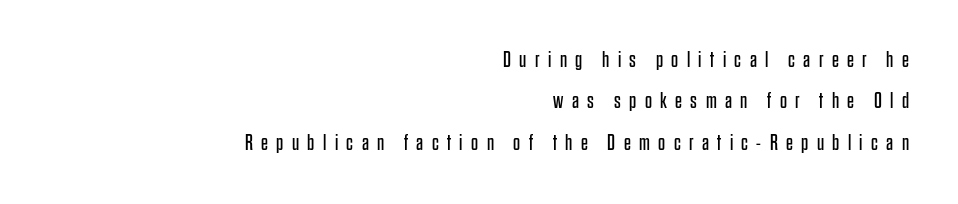
The image shows 22 px text type, upright; set right-aligned, line spacing 1.88x, unusually wide letter spacing (+0.38 em), not underlined.
